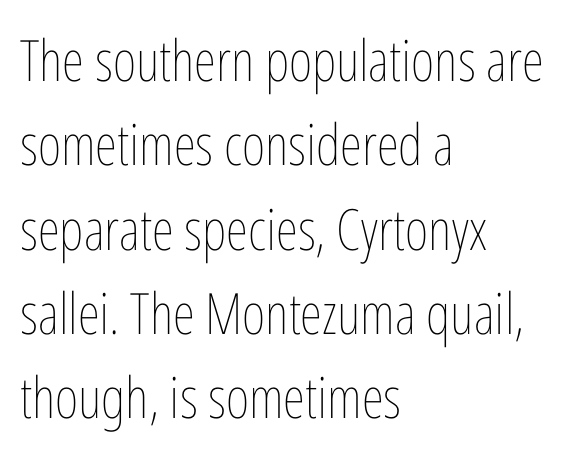
The image shows 57 px thin, condensed type, upright; set left-aligned, normal line spacing (1.48x), normal letter spacing, not underlined; low stroke contrast and a medium x-height.
